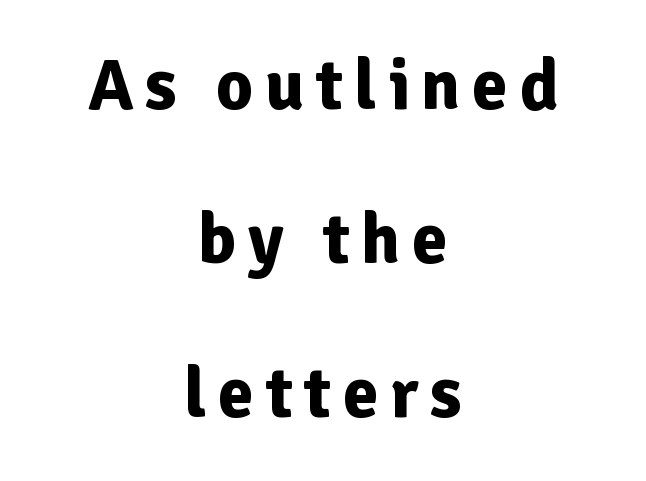
Q: Is the text bold? A: Yes.
Q: Is the text italic (slanted)? A: No, it is upright.
Q: Is the typeface a serif or a sans-serif typeface? A: Sans-serif.
Q: Is the text underlined? A: No.
Q: How is the paragraph aligned? A: Centered.
Q: Is the spacing between lines tight, normal or loose? A: Loose.
Q: Width (condensed, normal, or wide)? A: Normal.
Q: Stroke contrast? A: Low.
Q: x-height? A: Medium.
Q: Monospaced? A: No.
